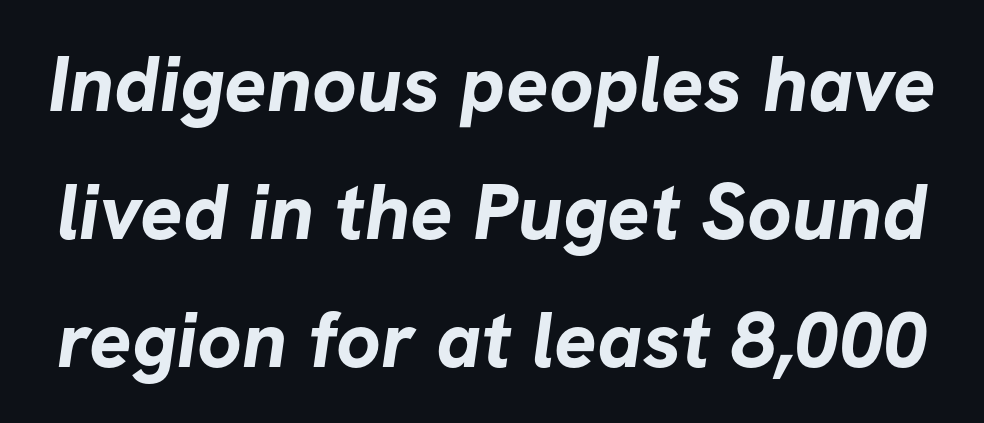
Q: Is the text bold? A: Yes.
Q: Is the typeface a serif or a sans-serif typeface? A: Sans-serif.
Q: Is the text underlined? A: No.
Q: Is the spacing between letters normal or unusually wide? A: Normal.
Q: Is the spacing between lines tight, normal or loose? A: Normal.
Q: Width (condensed, normal, or wide)? A: Normal.
Q: Stroke contrast? A: Low.
Q: x-height? A: Medium.
Q: Monospaced? A: No.
